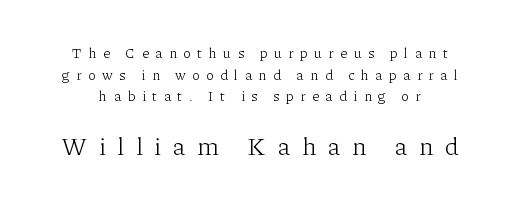
Regarding leading, the lines here are spaced in the standard way. Posture: vertical. The area under the type is left untouched. The type is letterspaced generously, with wide tracking. The font sits on the lighter half of the weight spectrum, regular included. The following chunk of copy outweighs the initial chunk in type size.
